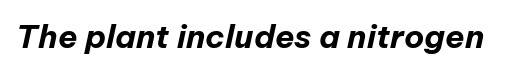
Designer's note — italics engaged. Does extra space separate the letters? No, they use regular spacing. I'd describe the lettering as bold — thick and assertive. Each letter keeps its own natural width here, so spacing adapts to shape.
